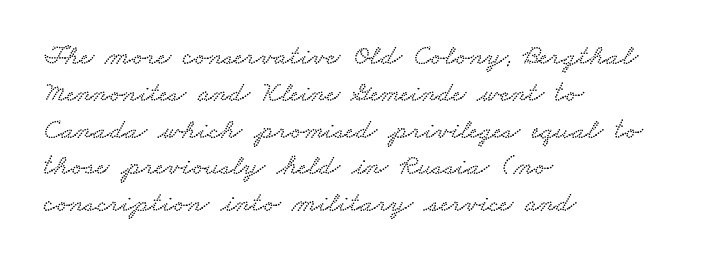
The image shows 29 px wide serif type; set left-aligned, normal line spacing (1.27x), normal letter spacing, not underlined; low stroke contrast and a small x-height.
